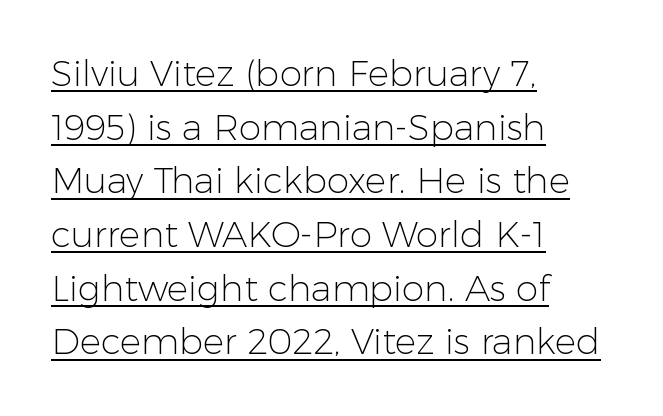
{"serif": "no", "italic": "no", "bold": "no", "weight": "light", "width": "normal", "stroke_contrast": "low", "x_height": "medium", "monospaced": "no", "underline": "yes", "align": "left", "line_spacing": "normal", "line_spacing_ratio": 1.49, "letter_spacing": "normal", "letter_spacing_em": 0.0, "glyph_px": 36}
